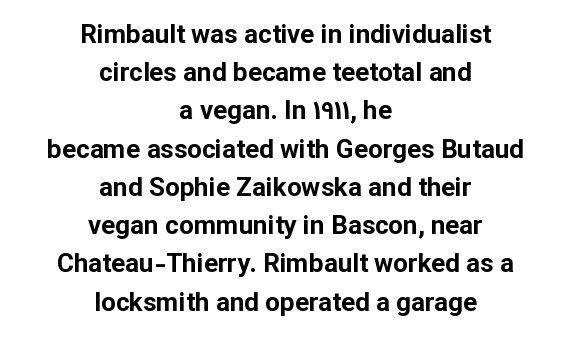
Q: Is the text bold? A: Yes.
Q: Is the text italic (slanted)? A: No, it is upright.
Q: Is the text underlined? A: No.
Q: How is the paragraph aligned? A: Centered.
Q: Is the spacing between letters normal or unusually wide? A: Normal.
Q: Is the spacing between lines tight, normal or loose? A: Normal.
